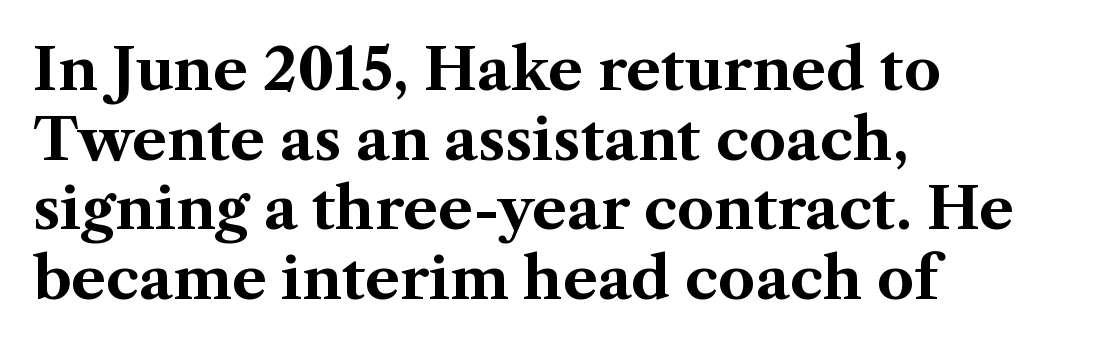
{"serif": "yes", "italic": "no", "bold": "yes", "weight": "bold", "width": "normal", "stroke_contrast": "medium", "x_height": "medium", "monospaced": "no", "underline": "no", "align": "left", "line_spacing_ratio": 1.2, "letter_spacing": "normal", "letter_spacing_em": 0.0, "glyph_px": 58}
